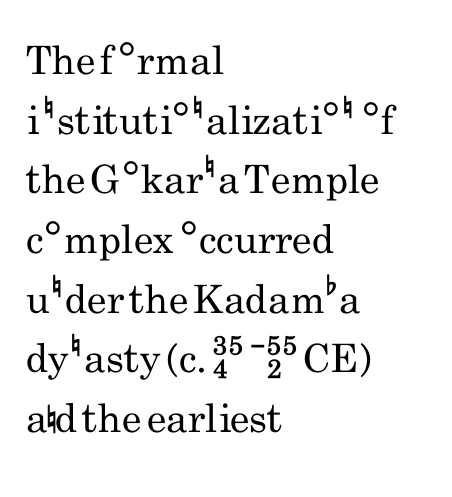
The image shows 39 px regular-weight, condensed sans-serif type, upright; set left-aligned, normal line spacing (1.53x), normal letter spacing, not underlined; low stroke contrast and a small x-height.
